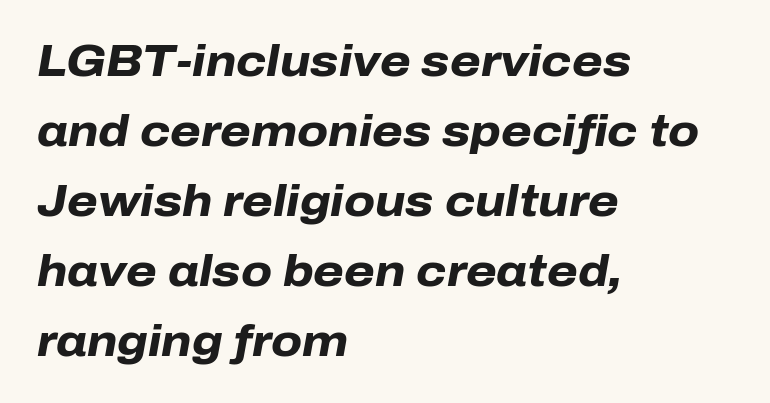
The image shows 44 px heavy type, italic (leaning right); set left-aligned, normal line spacing (1.59x), normal letter spacing, not underlined; low stroke contrast and a medium x-height.
